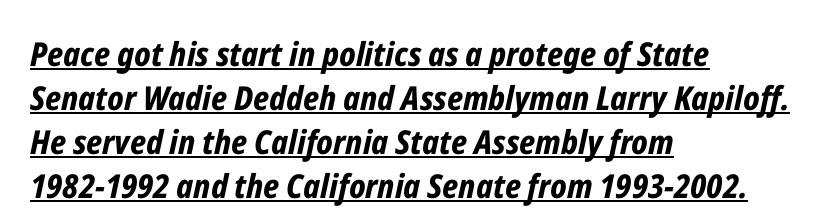
Q: Is the text bold? A: Yes.
Q: Is the text italic (slanted)? A: Yes, it leans right by about 12 degrees.
Q: Is the text underlined? A: Yes.
Q: How is the paragraph aligned? A: Left-aligned.
Q: Is the spacing between letters normal or unusually wide? A: Normal.
Q: Is the spacing between lines tight, normal or loose? A: Normal.
Q: Width (condensed, normal, or wide)? A: Condensed.
Q: Stroke contrast? A: Low.
Q: x-height? A: Medium.
Q: Monospaced? A: No.
